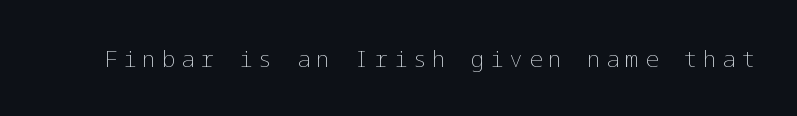
Unmarked baselines from the first word to the last. Is this a heavy cut? Hardly; it is regular or lighter. Words appear elongated and porous because spacing is wide. Rendered with straight, roman letterforms.
